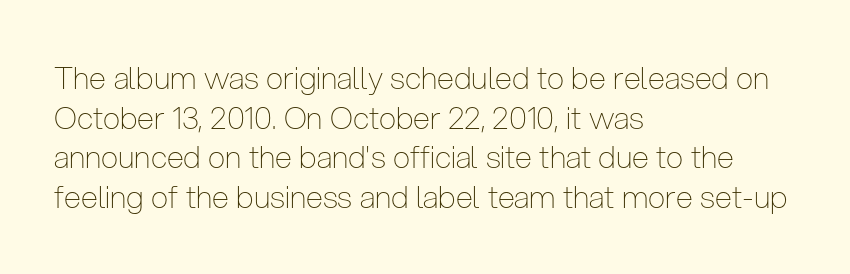
{"serif": "no", "italic": "no", "bold": "no", "weight": "thin", "width": "condensed", "stroke_contrast": "low", "x_height": "medium", "monospaced": "no", "underline": "no", "align": "left", "line_spacing": "normal", "line_spacing_ratio": 1.28, "letter_spacing": "normal", "letter_spacing_em": 0.0, "glyph_px": 31}
